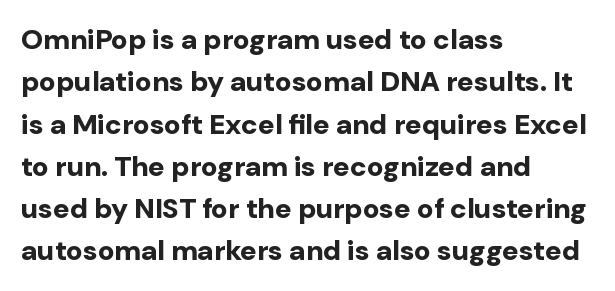
Q: Is the text bold? A: Yes.
Q: Is the text italic (slanted)? A: No, it is upright.
Q: Is the typeface a serif or a sans-serif typeface? A: Sans-serif.
Q: Is the text underlined? A: No.
Q: How is the paragraph aligned? A: Left-aligned.
Q: Is the spacing between letters normal or unusually wide? A: Normal.
Q: Is the spacing between lines tight, normal or loose? A: Normal.
Q: Width (condensed, normal, or wide)? A: Normal.
Q: Stroke contrast? A: Low.
Q: x-height? A: Medium.
Q: Monospaced? A: No.
